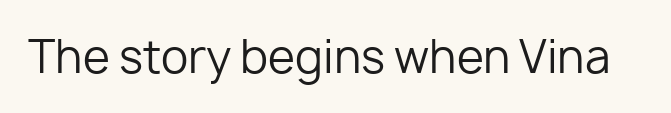
Q: Is the text bold? A: No.
Q: Is the text italic (slanted)? A: No, it is upright.
Q: Is the typeface a serif or a sans-serif typeface? A: Sans-serif.
Q: Is the text underlined? A: No.
Q: Is the spacing between letters normal or unusually wide? A: Normal.
Q: Width (condensed, normal, or wide)? A: Normal.
Q: Stroke contrast? A: Low.
Q: x-height? A: Medium.
Q: Monospaced? A: No.
